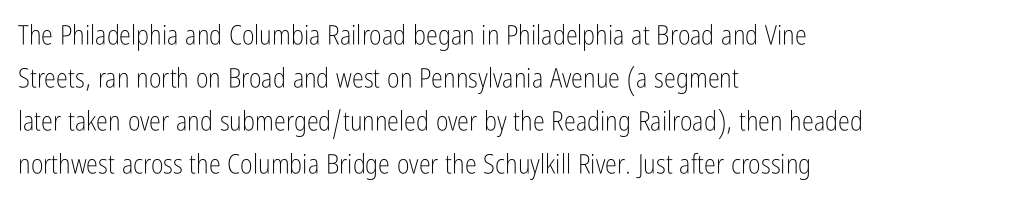
The image shows 27 px text type, upright; set left-aligned, normal line spacing (1.59x), normal letter spacing, not underlined.
